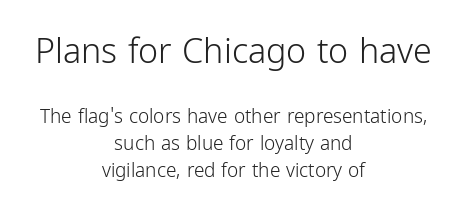
Q: Is the text bold? A: No.
Q: Is the text italic (slanted)? A: No, it is upright.
Q: Is the typeface a serif or a sans-serif typeface? A: Sans-serif.
Q: Is the text underlined? A: No.
Q: How is the paragraph aligned? A: Centered.
Q: Is the spacing between letters normal or unusually wide? A: Normal.
Q: Is the spacing between lines tight, normal or loose? A: Normal.
Q: Which block of text is set in a larger size, the first (top) or the second (bottom)? A: The first (top) one.
Q: Width (condensed, normal, or wide)? A: Condensed.
Q: Stroke contrast? A: Low.
Q: x-height? A: Medium.
Q: Monospaced? A: No.
